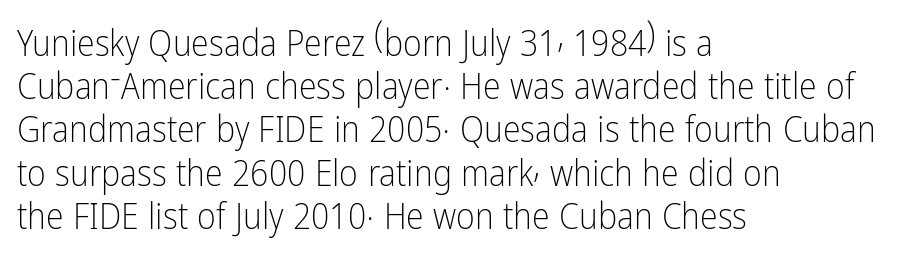
The image shows 36 px light, condensed sans-serif type, upright; set left-aligned, line spacing 1.2x, normal letter spacing, not underlined; low stroke contrast and a medium x-height.
